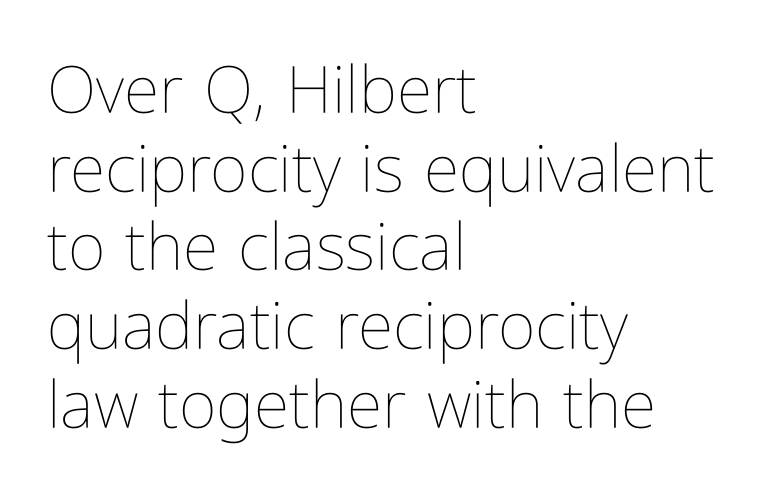
Q: Is the text bold? A: No.
Q: Is the text italic (slanted)? A: No, it is upright.
Q: Is the text underlined? A: No.
Q: How is the paragraph aligned? A: Left-aligned.
Q: Is the spacing between letters normal or unusually wide? A: Normal.
Q: Width (condensed, normal, or wide)? A: Condensed.
Q: Stroke contrast? A: Low.
Q: x-height? A: Medium.
Q: Monospaced? A: No.
